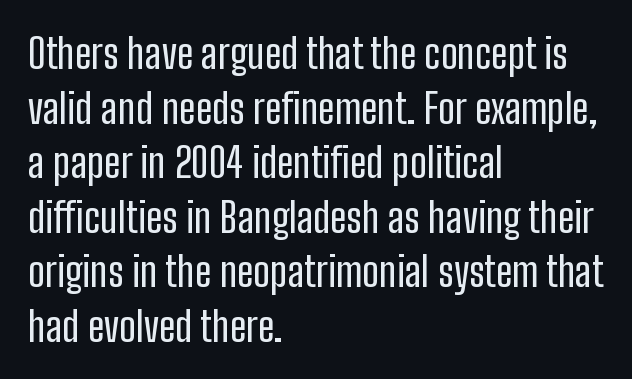
Q: Is the text italic (slanted)? A: No, it is upright.
Q: Is the typeface a serif or a sans-serif typeface? A: Sans-serif.
Q: Is the text underlined? A: No.
Q: How is the paragraph aligned? A: Left-aligned.
Q: Is the spacing between letters normal or unusually wide? A: Normal.
Q: Is the spacing between lines tight, normal or loose? A: Normal.
Q: Width (condensed, normal, or wide)? A: Condensed.
Q: Stroke contrast? A: Low.
Q: x-height? A: Medium.
Q: Monospaced? A: No.
